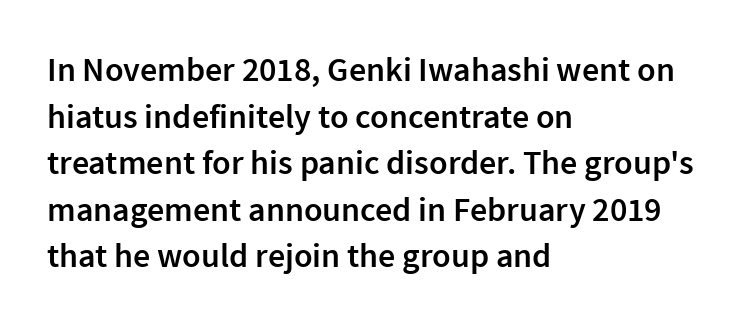
{"serif": "no", "italic": "no", "bold": "semi", "weight": "semibold", "width": "normal", "x_height": "medium", "monospaced": "no", "underline": "no", "align": "left", "line_spacing": "normal", "line_spacing_ratio": 1.37, "letter_spacing": "normal", "letter_spacing_em": 0.0, "glyph_px": 34}
